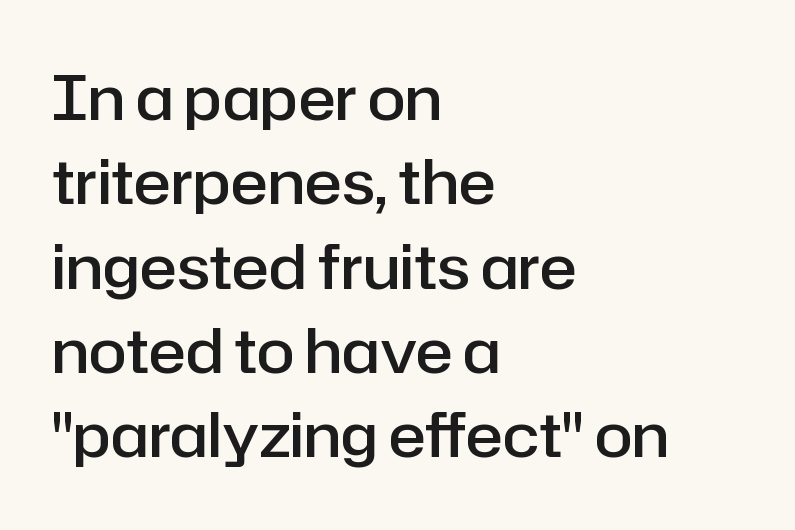
{"serif": "no", "italic": "no", "bold": "semi", "weight": "semibold", "width": "normal", "stroke_contrast": "low", "x_height": "medium", "monospaced": "no", "underline": "no", "align": "left", "line_spacing": "normal", "line_spacing_ratio": 1.36, "letter_spacing": "normal", "letter_spacing_em": 0.0, "glyph_px": 62}
